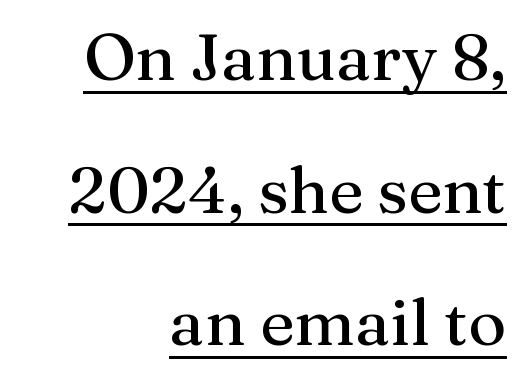
The image shows 65 px serif type, upright; set right-aligned, loose line spacing (2.04x), normal letter spacing, underlined; medium stroke contrast and a medium x-height.
